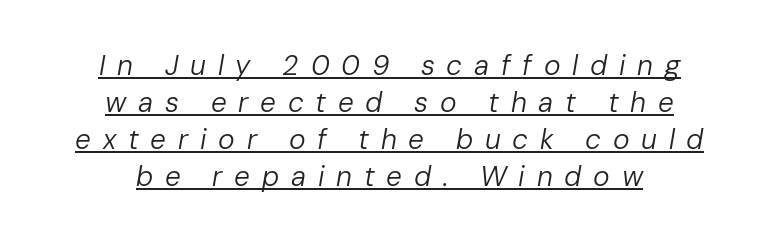
No extra ink here — the face is not bold. This rendering uses center alignment, leaving both contours irregular but symmetric. A rule runs beneath these lines of type. Tracking here is generous; glyphs stand well apart from one another. Looking at the ascenders, they clearly lean.
